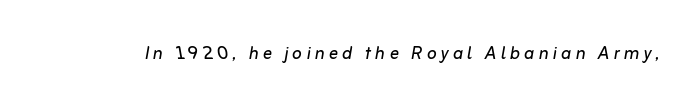
The image shows 23 px text type, italic (leaning right); set not underlined.
